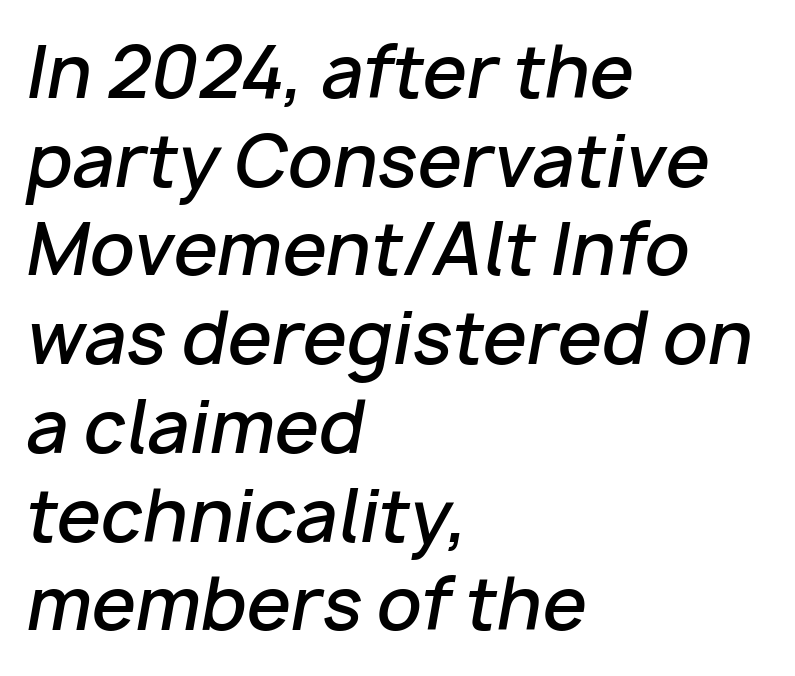
The image shows 71 px semibold type, italic (leaning right); set left-aligned, normal line spacing (1.25x), normal letter spacing, not underlined; low stroke contrast and a medium x-height.
